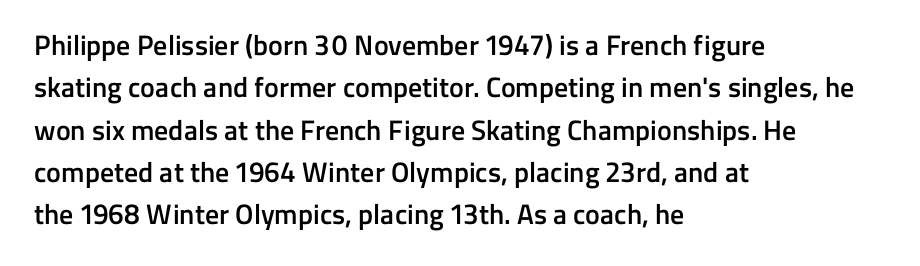
Q: Is the text bold? A: Semi-bold.
Q: Is the text italic (slanted)? A: No, it is upright.
Q: Is the typeface a serif or a sans-serif typeface? A: Sans-serif.
Q: Is the text underlined? A: No.
Q: How is the paragraph aligned? A: Left-aligned.
Q: Is the spacing between letters normal or unusually wide? A: Normal.
Q: Is the spacing between lines tight, normal or loose? A: Normal.
Q: Width (condensed, normal, or wide)? A: Normal.
Q: Stroke contrast? A: Low.
Q: x-height? A: Medium.
Q: Monospaced? A: No.
